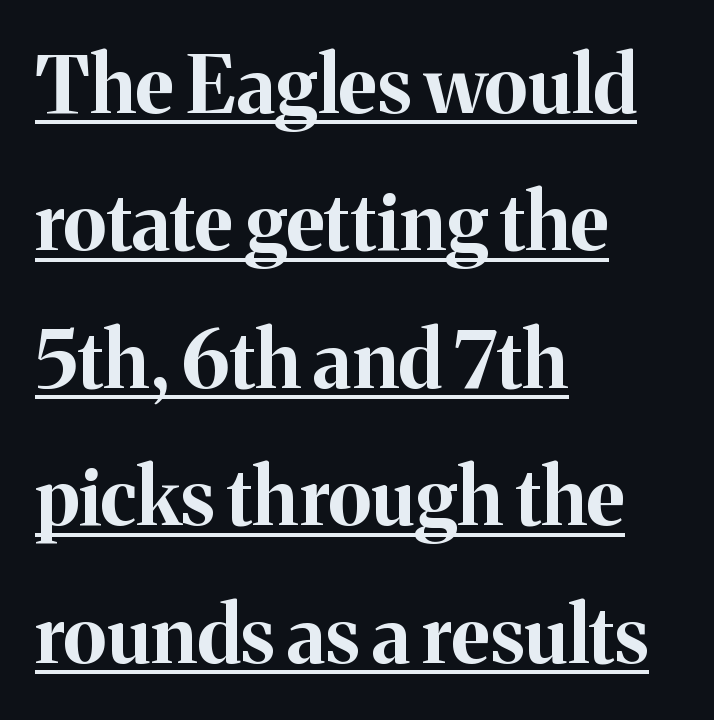
Q: Is the text bold? A: Yes.
Q: Is the text italic (slanted)? A: No, it is upright.
Q: Is the typeface a serif or a sans-serif typeface? A: Serif.
Q: Is the text underlined? A: Yes.
Q: How is the paragraph aligned? A: Left-aligned.
Q: Is the spacing between letters normal or unusually wide? A: Normal.
Q: Width (condensed, normal, or wide)? A: Normal.
Q: Stroke contrast? A: Medium.
Q: x-height? A: Medium.
Q: Monospaced? A: No.
